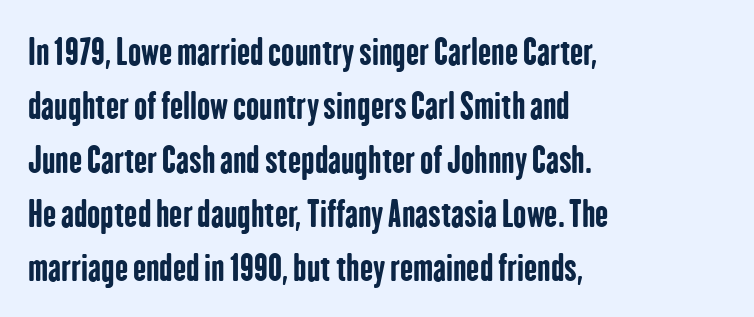
Q: Is the text bold? A: Yes.
Q: Is the text italic (slanted)? A: No, it is upright.
Q: Is the typeface a serif or a sans-serif typeface? A: Sans-serif.
Q: Is the text underlined? A: No.
Q: How is the paragraph aligned? A: Left-aligned.
Q: Is the spacing between letters normal or unusually wide? A: Normal.
Q: Is the spacing between lines tight, normal or loose? A: Normal.
Q: Width (condensed, normal, or wide)? A: Condensed.
Q: Stroke contrast? A: Low.
Q: x-height? A: Medium.
Q: Monospaced? A: No.
